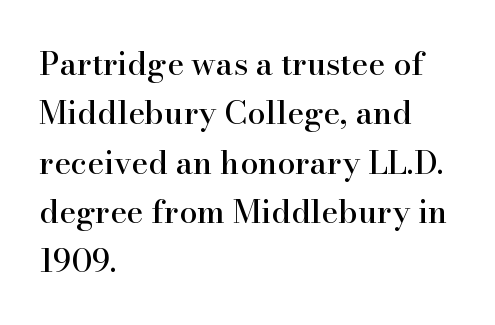
{"serif": "yes", "italic": "no", "width": "normal", "stroke_contrast": "high", "x_height": "small", "monospaced": "no", "underline": "no", "align": "left", "line_spacing": "normal", "line_spacing_ratio": 1.54, "letter_spacing": "normal", "letter_spacing_em": 0.0, "glyph_px": 32}
